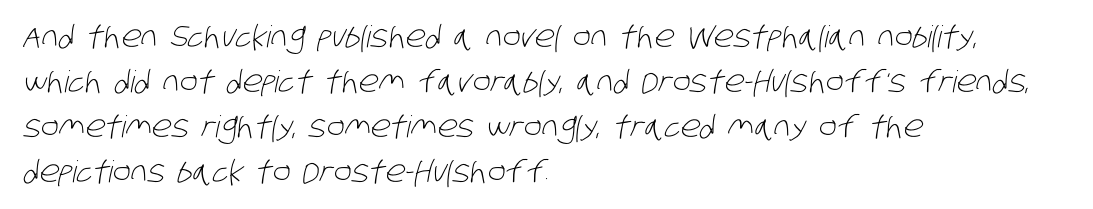
Q: Is the text bold? A: No.
Q: Is the typeface a serif or a sans-serif typeface? A: Sans-serif.
Q: Is the text underlined? A: No.
Q: How is the paragraph aligned? A: Left-aligned.
Q: Is the spacing between letters normal or unusually wide? A: Normal.
Q: Is the spacing between lines tight, normal or loose? A: Normal.
Q: Width (condensed, normal, or wide)? A: Condensed.
Q: Stroke contrast? A: Low.
Q: x-height? A: Large.
Q: Monospaced? A: No.
